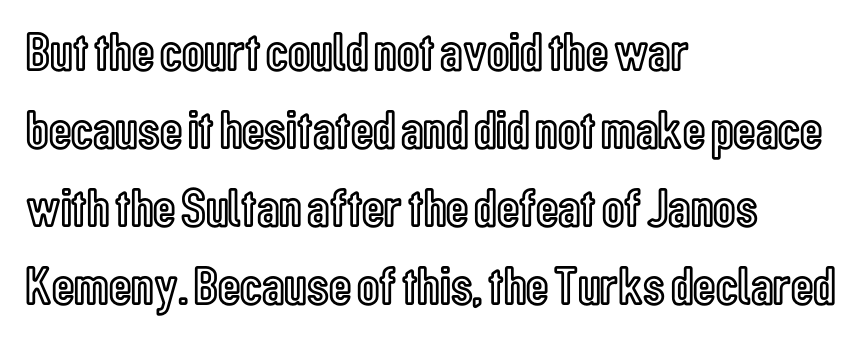
{"italic": "no", "width": "condensed", "x_height": "medium", "monospaced": "no", "underline": "no", "align": "left", "line_spacing": "normal", "line_spacing_ratio": 1.42, "letter_spacing": "normal", "letter_spacing_em": 0.0, "glyph_px": 55}
